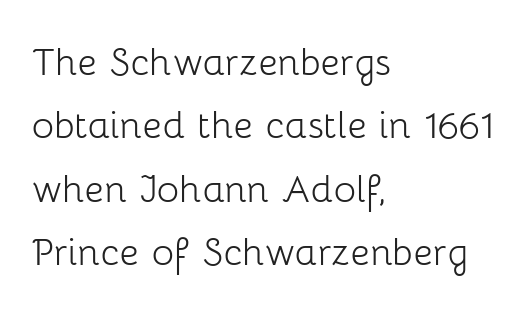
Q: Is the text bold? A: No.
Q: Is the text italic (slanted)? A: No, it is upright.
Q: Is the typeface a serif or a sans-serif typeface? A: Sans-serif.
Q: Is the text underlined? A: No.
Q: How is the paragraph aligned? A: Left-aligned.
Q: Is the spacing between letters normal or unusually wide? A: Normal.
Q: Is the spacing between lines tight, normal or loose? A: Normal.
Q: Width (condensed, normal, or wide)? A: Normal.
Q: Stroke contrast? A: Low.
Q: x-height? A: Medium.
Q: Monospaced? A: No.
